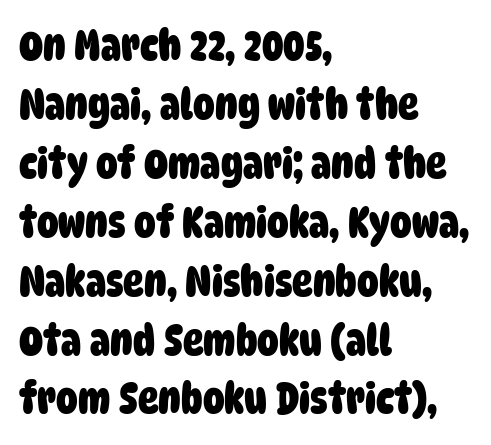
How are the letters spaced? Ordinarily, with no added tracking. These lines are set flush left with a ragged right edge. Rows of type keep a routine distance in the vertical direction. Pretty heavy lettering here — definitely bold. This sample has the flowing, uneven cadence of proportional lettering. The glyphs are unaccompanied by any horizontal stroke below them.
